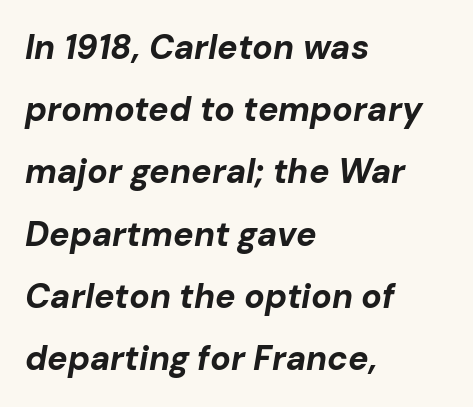
The image shows 34 px bold type, italic (leaning right); set left-aligned, line spacing 1.83x, normal letter spacing, not underlined; low stroke contrast and a medium x-height.
